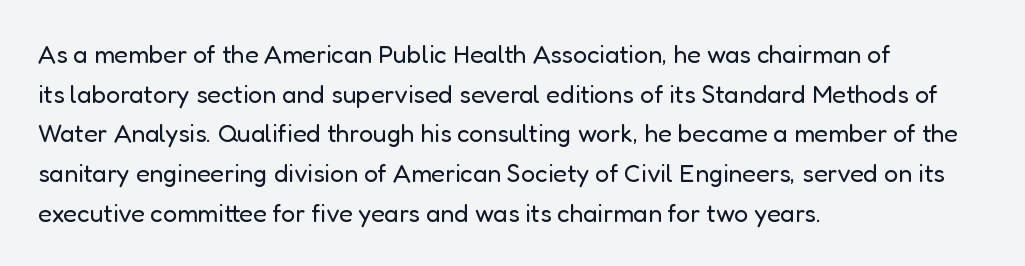
{"italic": "no", "bold": "no", "underline": "no", "align": "left", "line_spacing": "normal", "line_spacing_ratio": 1.59, "letter_spacing": "normal", "letter_spacing_em": 0.0, "glyph_px": 25}
